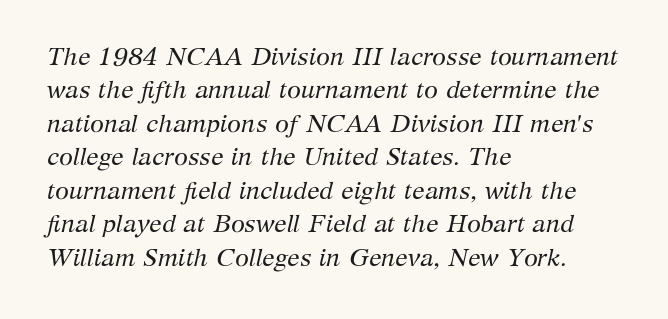
{"italic": "yes", "lean": "right", "slant_degrees": 12, "bold": "no", "underline": "no", "align": "left", "line_spacing": "normal", "line_spacing_ratio": 1.34, "letter_spacing": "normal", "letter_spacing_em": 0.0, "glyph_px": 25}
